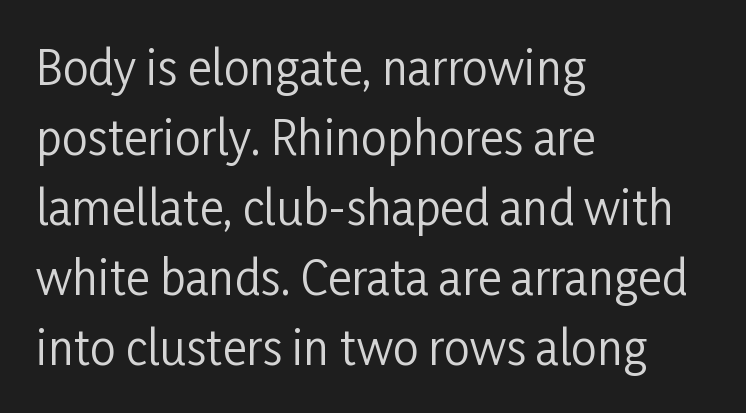
The image shows 46 px regular-weight, condensed sans-serif type, upright; set left-aligned, normal line spacing (1.52x), normal letter spacing, not underlined; low stroke contrast and a medium x-height.
